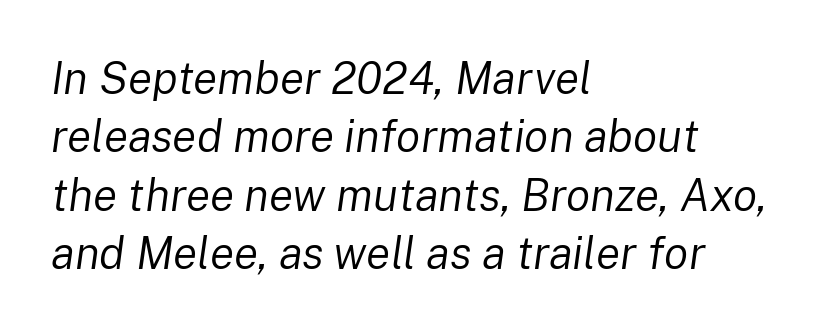
Q: Is the text bold? A: No.
Q: Is the text italic (slanted)? A: Yes, it leans right by about 8 degrees.
Q: Is the text underlined? A: No.
Q: How is the paragraph aligned? A: Left-aligned.
Q: Is the spacing between letters normal or unusually wide? A: Normal.
Q: Is the spacing between lines tight, normal or loose? A: Normal.
Q: Width (condensed, normal, or wide)? A: Normal.
Q: Stroke contrast? A: Low.
Q: x-height? A: Medium.
Q: Monospaced? A: No.
